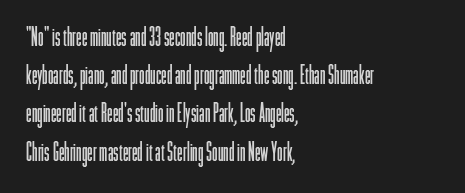
Q: Is the text bold? A: No.
Q: Is the text italic (slanted)? A: No, it is upright.
Q: Is the text underlined? A: No.
Q: How is the paragraph aligned? A: Left-aligned.
Q: Is the spacing between letters normal or unusually wide? A: Normal.
Q: Is the spacing between lines tight, normal or loose? A: Normal.
